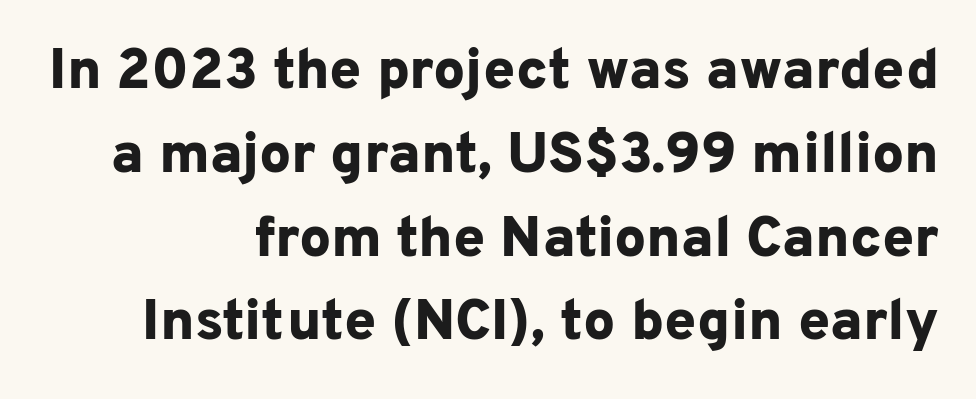
{"serif": "no", "italic": "no", "bold": "yes", "weight": "bold", "width": "normal", "stroke_contrast": "low", "x_height": "medium", "monospaced": "no", "underline": "no", "align": "right", "line_spacing": "normal", "line_spacing_ratio": 1.47, "letter_spacing": "normal", "letter_spacing_em": 0.0, "glyph_px": 57}
